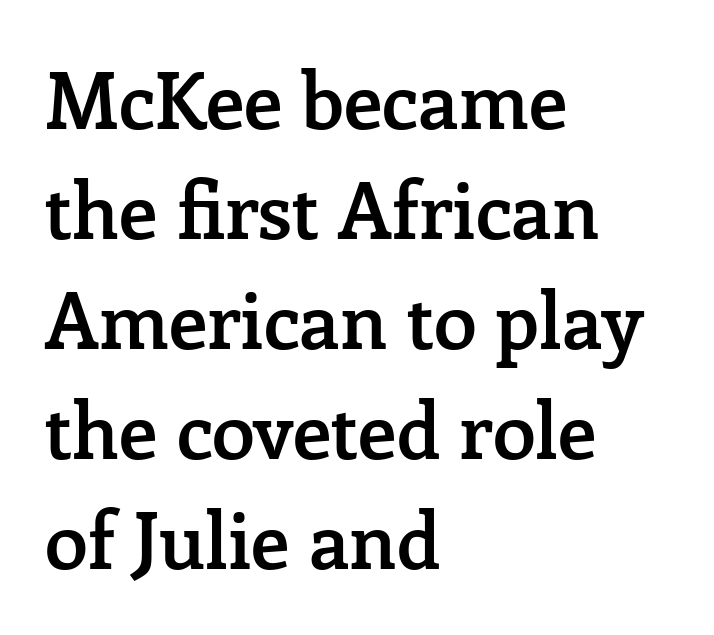
{"serif": "yes", "italic": "no", "bold": "semi", "weight": "semibold", "width": "normal", "stroke_contrast": "low", "x_height": "medium", "monospaced": "no", "underline": "no", "align": "left", "line_spacing": "normal", "line_spacing_ratio": 1.41, "letter_spacing": "normal", "letter_spacing_em": 0.0, "glyph_px": 78}
